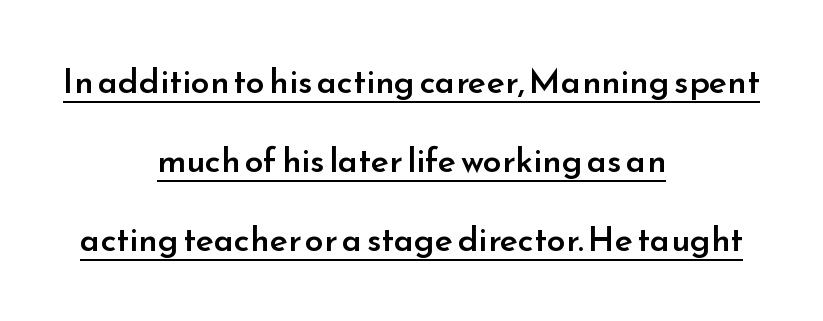
Neither beginnings nor endings align; midpoints do. The face used here is proportionally spaced, like ordinary book or web type. Descenders here cross a horizontal rule under the line. The lines are spread far apart with generous leading. The lettering stays uniformly vertical, giving the passage a roman look.
